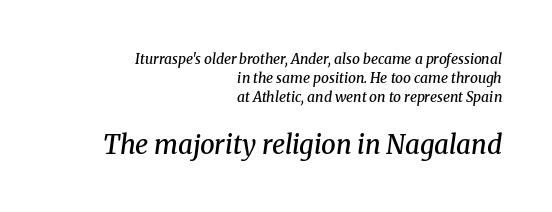
Between these two stacked blocks, the lower one wins on size. Compared with typical body copy, the letter spacing here is the same. The string is rendered with underlining switched off. Alignment: flush right. Slant detected: the letters are inclined. I'd describe the lettering as semibold — firm but not a full bold.
